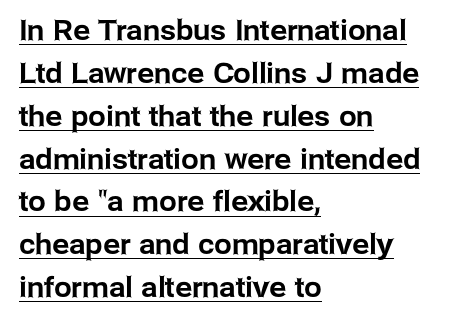
{"serif": "no", "italic": "no", "width": "normal", "stroke_contrast": "low", "x_height": "medium", "monospaced": "no", "underline": "yes", "align": "left", "line_spacing": "normal", "line_spacing_ratio": 1.53, "letter_spacing": "normal", "letter_spacing_em": 0.0, "glyph_px": 28}
